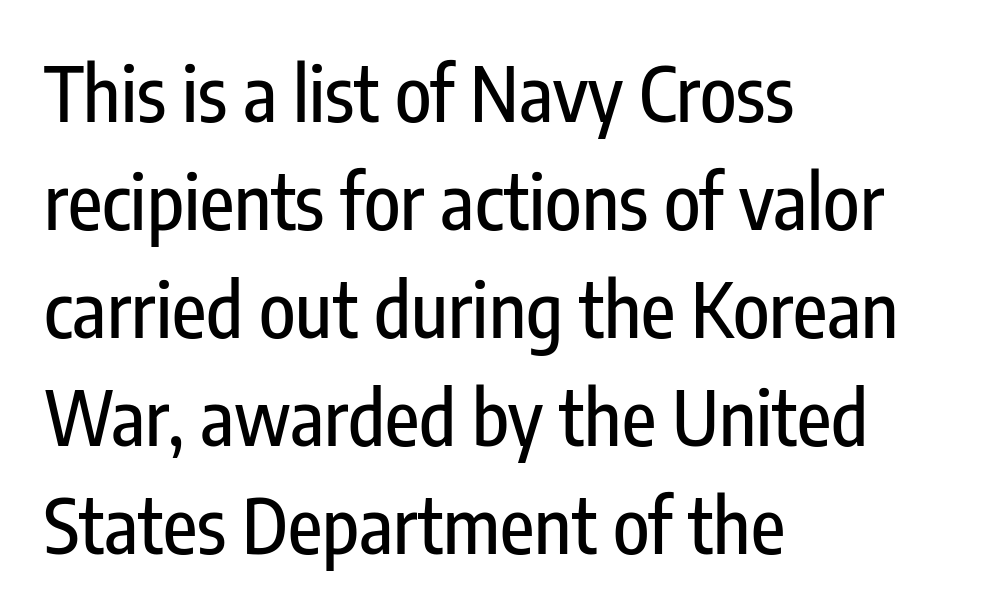
The image shows 75 px condensed sans-serif type, upright; set left-aligned, normal line spacing (1.44x), normal letter spacing, not underlined; low stroke contrast and a medium x-height.
